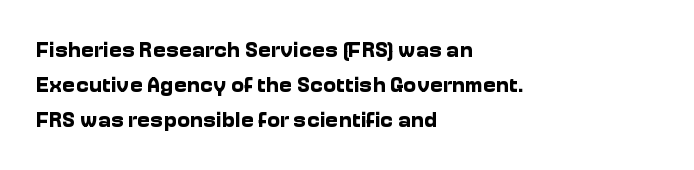
Q: Is the text bold? A: Yes.
Q: Is the text italic (slanted)? A: No, it is upright.
Q: Is the text underlined? A: No.
Q: How is the paragraph aligned? A: Left-aligned.
Q: Is the spacing between letters normal or unusually wide? A: Normal.
Q: Is the spacing between lines tight, normal or loose? A: Normal.
